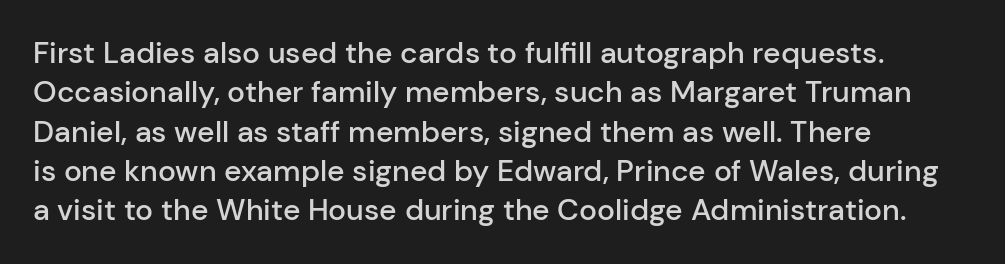
The image shows 30 px semibold sans-serif type, upright; set left-aligned, normal line spacing (1.31x), normal letter spacing, not underlined; low stroke contrast and a medium x-height.
